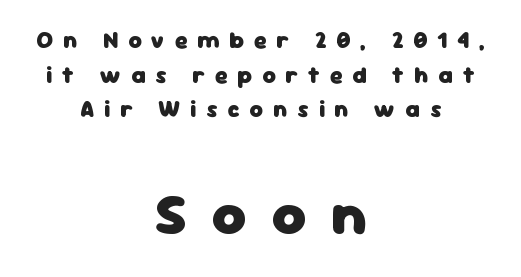
Characters remain perfectly vertical along every line. The paragraph shown floats in the horizontal middle. The glyphs are unaccompanied by any horizontal stroke below them. Is the lower block the larger one? Yes — the lower block carries the bigger type. A typesetter would call this heavily tracked-out type.
